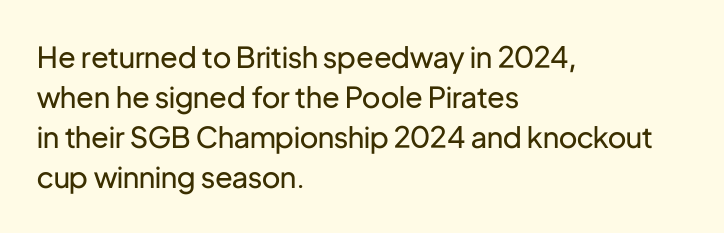
{"serif": "no", "italic": "no", "bold": "no", "weight": "regular", "width": "normal", "stroke_contrast": "low", "x_height": "medium", "monospaced": "no", "underline": "no", "align": "left", "line_spacing": "normal", "line_spacing_ratio": 1.38, "letter_spacing": "normal", "letter_spacing_em": 0.0, "glyph_px": 29}
